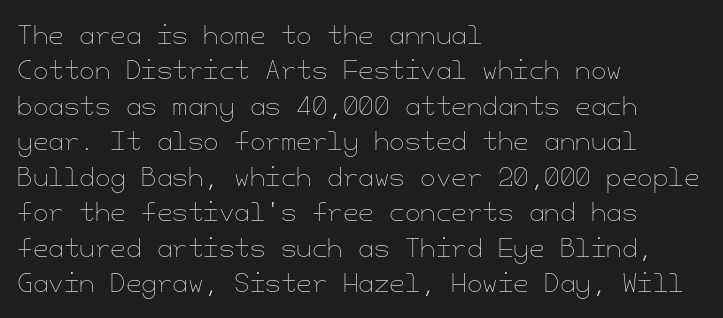
The image shows 25 px text type, upright; set left-aligned, normal line spacing (1.42x), normal letter spacing, not underlined.
